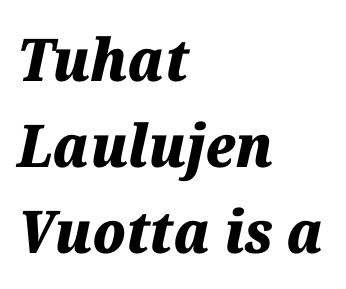
{"italic": "yes", "lean": "right", "slant_degrees": 12, "bold": "yes", "weight": "heavy", "width": "normal", "stroke_contrast": "medium", "x_height": "medium", "monospaced": "no", "underline": "no", "align": "left", "line_spacing": "normal", "line_spacing_ratio": 1.46, "letter_spacing": "normal", "letter_spacing_em": 0.0, "glyph_px": 59}
